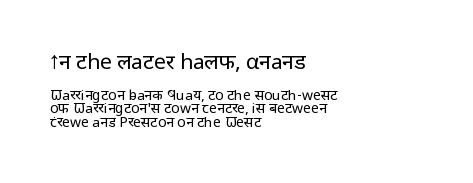
The image shows 21 px text type, upright; set left-aligned, tight line spacing (0.96x), normal letter spacing, not underlined; the first (top) block is 1.5x larger.
